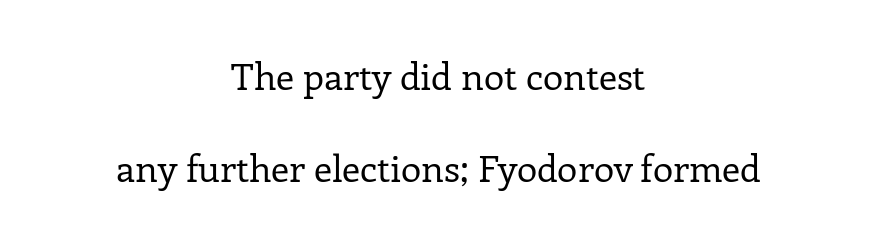
Rendered with straight, roman letterforms. Heaviness? Minimal to ordinary, like unemphasized prose. What kind of face is this? One with serifs. One-word summary of the alignment: center. Vertically, the passage feels expansive, rows floating well apart. Compared with typical body copy, the letter spacing here is the same.
